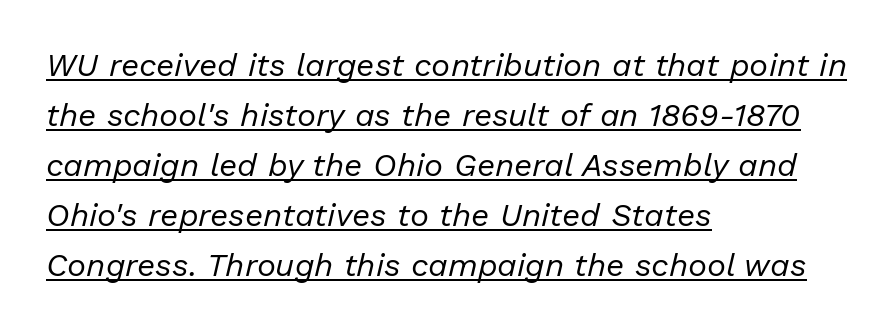
The rendering uses natural spacing where letterforms have individual widths. Line starts are locked; line ends wander. Spacing between characters is what you'd get straight out of the box. Students, observe: this is what conventionally led text looks like. Decoration check: the copy is underlined.
